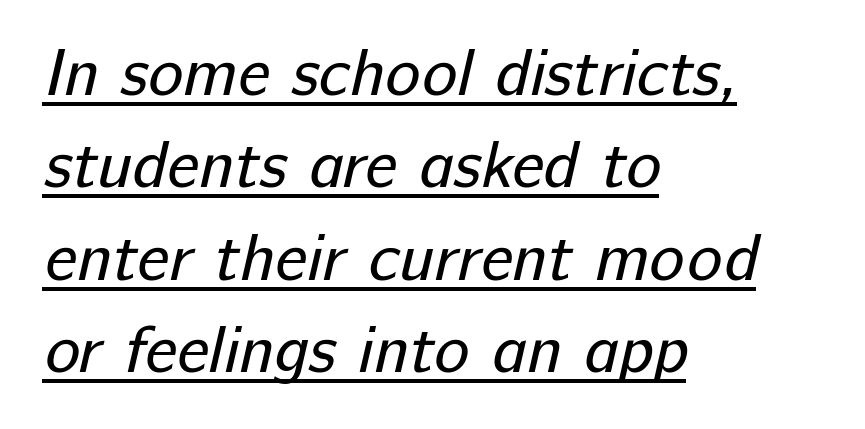
Visually the block forms a straight wall on the left and a jagged coastline on the right. The typeface chosen for these lines omits serifs. No extra tracking has been applied to these lines. The sample's only ornament is a line tracing under the words. Looks like regular typesetting: each glyph gets only the width it needs. Honestly, the row spacing looks completely unremarkable.
